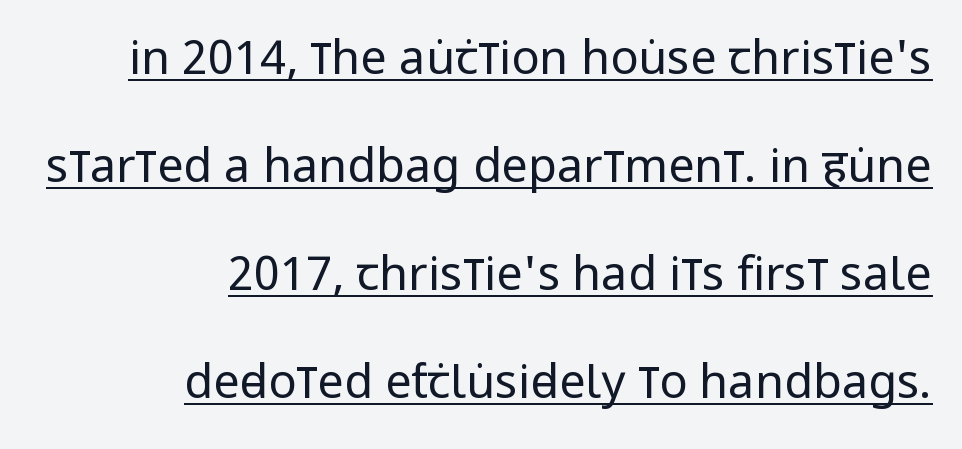
{"serif": "no", "italic": "no", "bold": "no", "weight": "regular", "width": "condensed", "stroke_contrast": "low", "x_height": "large", "monospaced": "no", "underline": "yes", "align": "right", "line_spacing": "loose", "line_spacing_ratio": 2.3, "letter_spacing": "normal", "letter_spacing_em": 0.0, "glyph_px": 47}
